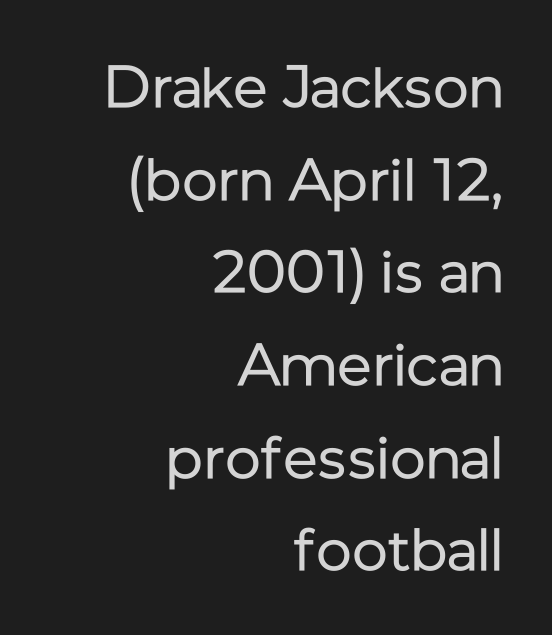
Is there much room between lines? A standard amount, neither cramped nor airy. Is there any slant? The stems are plumb. The rendering keeps characters at their native spacing. I'd call this a sans setting — the letters go barefoot. Decoration check: the copy has no underline. The compositor pushed each line to the right boundary.
